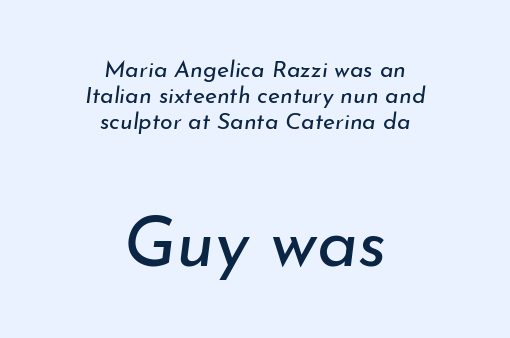
The typesetting does not lean heavy: it is not bold. Successive baselines arrive quickly, one right under another. Every row of glyphs is offset so its center matches the block's center. Block two is the big one; block one sits smaller above it.
